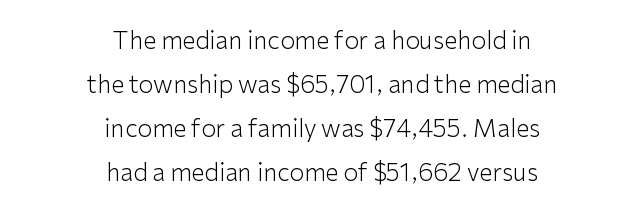
{"italic": "no", "bold": "no", "underline": "no", "align": "center", "line_spacing_ratio": 1.84, "letter_spacing": "normal", "letter_spacing_em": 0.0, "glyph_px": 24}
